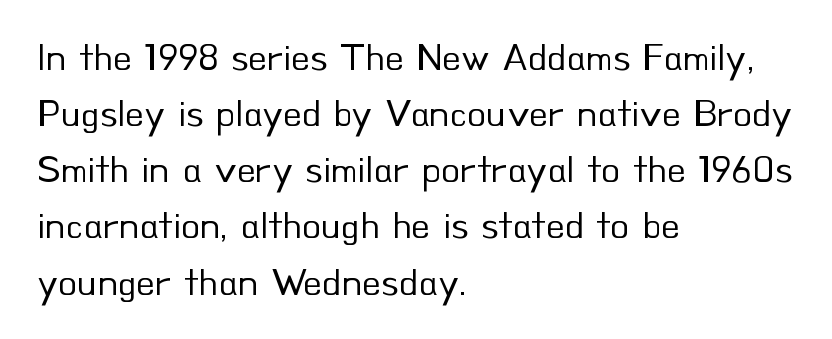
Q: Is the text bold? A: No.
Q: Is the text italic (slanted)? A: No, it is upright.
Q: Is the typeface a serif or a sans-serif typeface? A: Sans-serif.
Q: Is the text underlined? A: No.
Q: How is the paragraph aligned? A: Left-aligned.
Q: Is the spacing between letters normal or unusually wide? A: Normal.
Q: Is the spacing between lines tight, normal or loose? A: Normal.
Q: Width (condensed, normal, or wide)? A: Normal.
Q: Stroke contrast? A: Low.
Q: x-height? A: Small.
Q: Monospaced? A: No.
